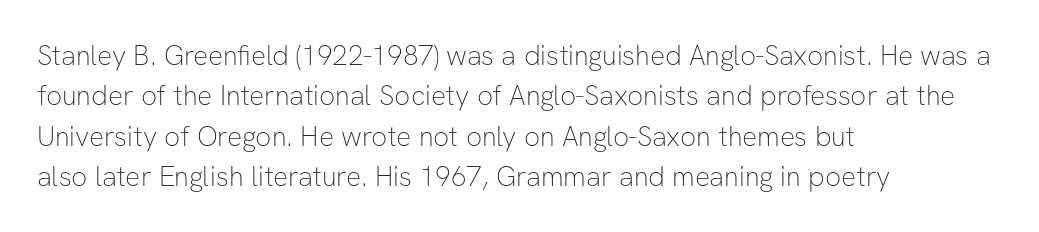
{"serif": "no", "italic": "no", "bold": "no", "weight": "thin", "width": "normal", "stroke_contrast": "low", "x_height": "medium", "monospaced": "no", "underline": "no", "align": "left", "line_spacing": "normal", "line_spacing_ratio": 1.44, "letter_spacing": "normal", "letter_spacing_em": 0.0, "glyph_px": 28}
